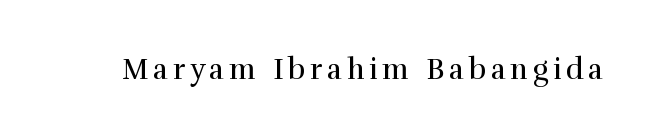
Every stem runs plumb, perpendicular to the baseline. Observe the serifs anchoring each vertical stroke in this sample. Character widths vary here, with narrow letters taking less room than wide ones. No letter is thick-stroked: the sample isn't bold. Lines of text with bare space underneath.
